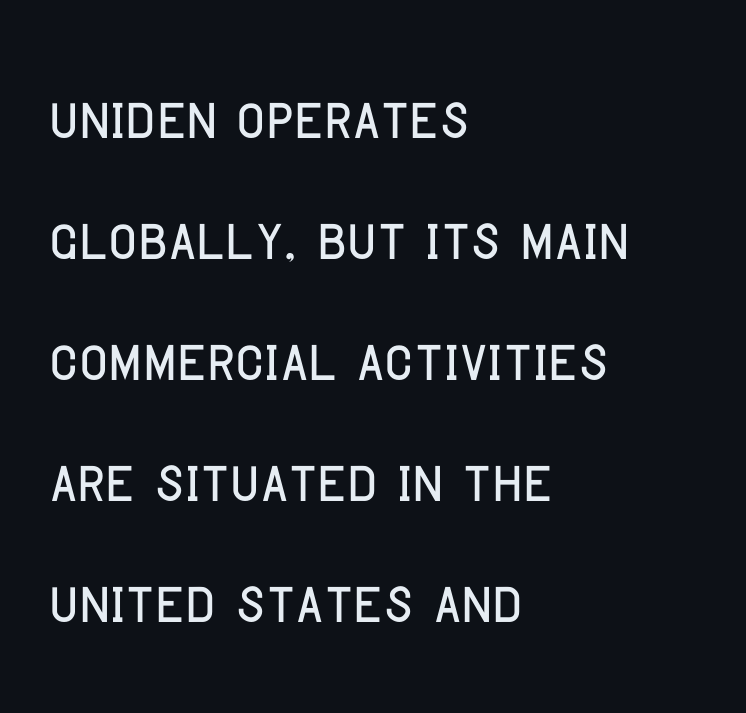
Q: Is the text italic (slanted)? A: No, it is upright.
Q: Is the typeface a serif or a sans-serif typeface? A: Sans-serif.
Q: Is the text underlined? A: No.
Q: How is the paragraph aligned? A: Left-aligned.
Q: Is the spacing between letters normal or unusually wide? A: Normal.
Q: Is the spacing between lines tight, normal or loose? A: Normal.
Q: Width (condensed, normal, or wide)? A: Condensed.
Q: Stroke contrast? A: Low.
Q: x-height? A: Large.
Q: Monospaced? A: No.
